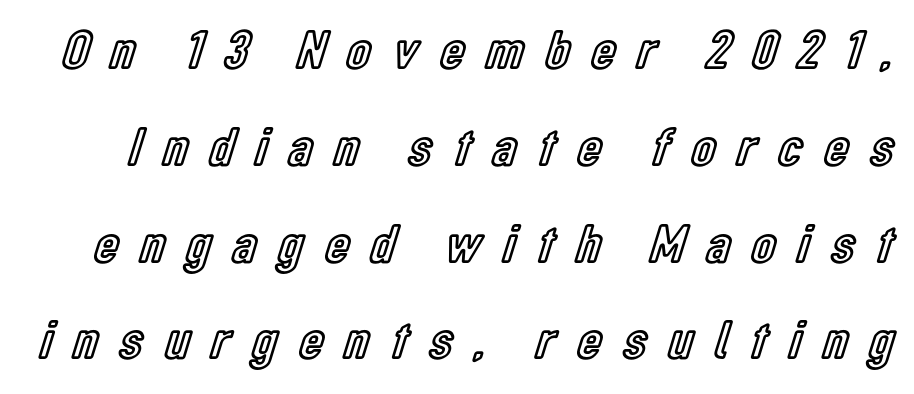
Q: Is the text italic (slanted)? A: Yes.
Q: Is the text underlined? A: No.
Q: Is the spacing between letters normal or unusually wide? A: Unusually wide.
Q: Width (condensed, normal, or wide)? A: Condensed.
Q: x-height? A: Medium.
Q: Monospaced? A: No.
